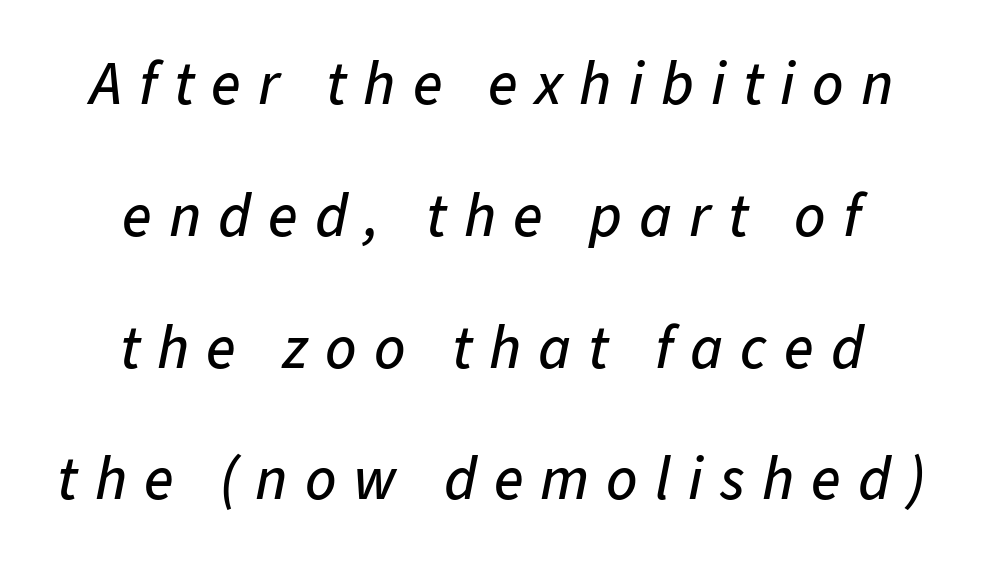
{"italic": "yes", "lean": "right", "slant_degrees": 11, "width": "normal", "stroke_contrast": "low", "x_height": "medium", "monospaced": "no", "underline": "no", "align": "center", "line_spacing": "loose", "line_spacing_ratio": 2.16, "letter_spacing": "wide", "letter_spacing_em": 0.28, "glyph_px": 61}
